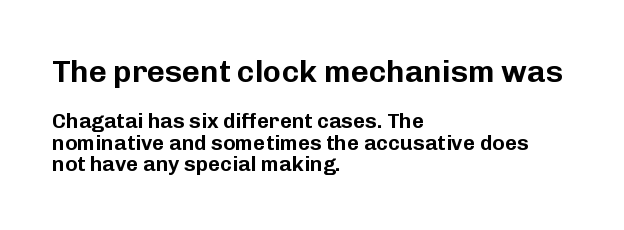
The image shows 31 px sans-serif type, upright; set left-aligned, tight line spacing (1.02x), normal letter spacing, not underlined; the first (top) block is 1.48x larger; low stroke contrast and a medium x-height.
